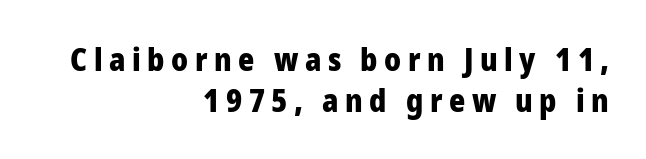
The image shows 31 px heavy sans-serif type, upright; set right-aligned, normal line spacing (1.32x), unusually wide letter spacing (+0.21 em), not underlined; low stroke contrast and a medium x-height.
